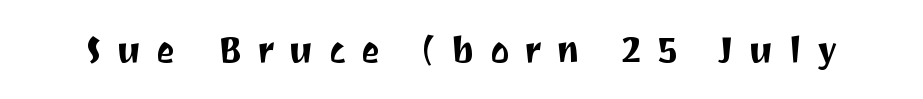
The image shows 36 px sans-serif type, upright; set unusually wide letter spacing (+0.42 em), not underlined; medium stroke contrast and a medium x-height.
